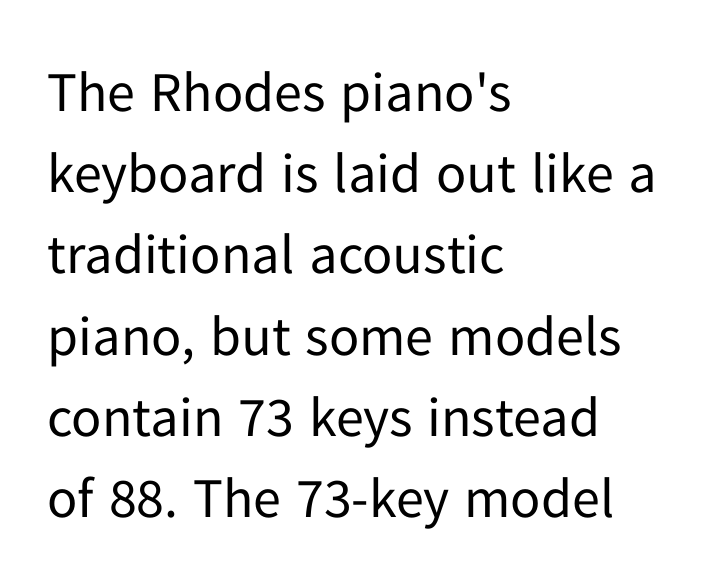
Q: Is the text bold? A: No.
Q: Is the text italic (slanted)? A: No, it is upright.
Q: Is the typeface a serif or a sans-serif typeface? A: Sans-serif.
Q: Is the text underlined? A: No.
Q: How is the paragraph aligned? A: Left-aligned.
Q: Is the spacing between letters normal or unusually wide? A: Normal.
Q: Is the spacing between lines tight, normal or loose? A: Normal.
Q: Width (condensed, normal, or wide)? A: Normal.
Q: Stroke contrast? A: Low.
Q: x-height? A: Medium.
Q: Monospaced? A: No.
